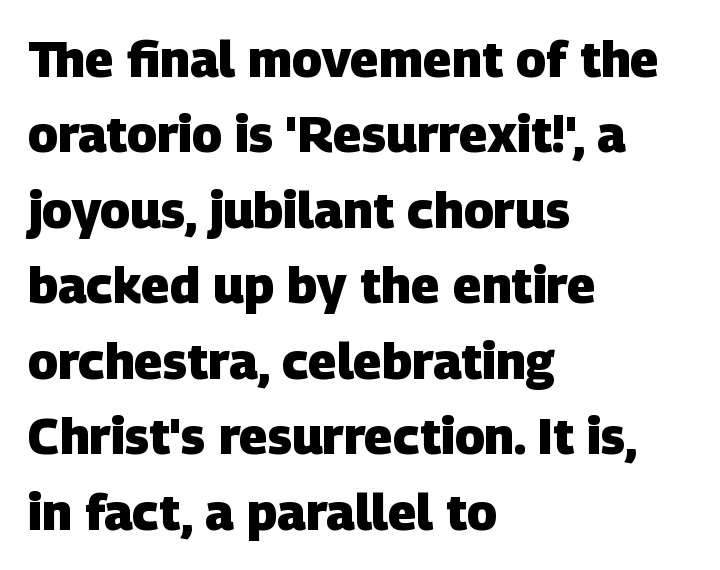
Proportional: the letters do not fall into vertical columns. Grotesque or geometric, the face here clearly has no serifs. There is no visible air inserted between adjacent glyphs. Does the leading feel generous? No, just average. A full-strength bold gives these letters their thick strokes.
